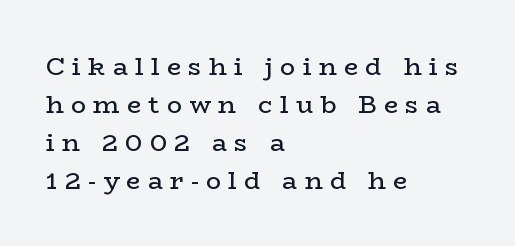
Q: Is the text bold? A: No.
Q: Is the text italic (slanted)? A: No, it is upright.
Q: Is the text underlined? A: No.
Q: How is the paragraph aligned? A: Left-aligned.
Q: Is the spacing between letters normal or unusually wide? A: Unusually wide.
Q: Is the spacing between lines tight, normal or loose? A: Normal.
